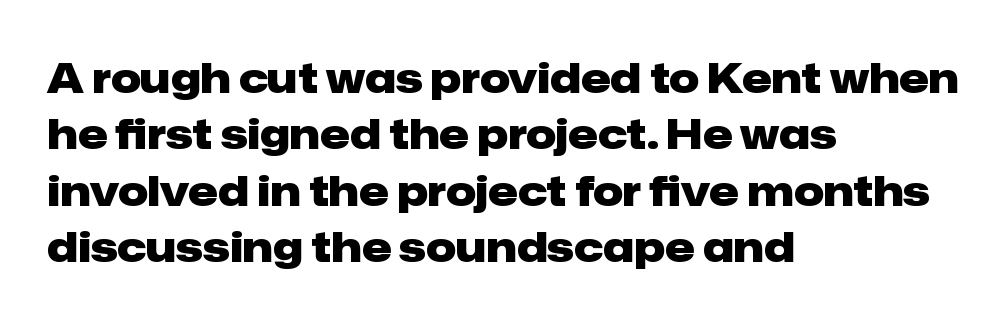
{"serif": "no", "italic": "no", "bold": "yes", "weight": "heavy", "width": "normal", "stroke_contrast": "low", "x_height": "medium", "monospaced": "no", "underline": "no", "align": "left", "line_spacing": "normal", "line_spacing_ratio": 1.34, "letter_spacing": "normal", "letter_spacing_em": 0.0, "glyph_px": 42}
